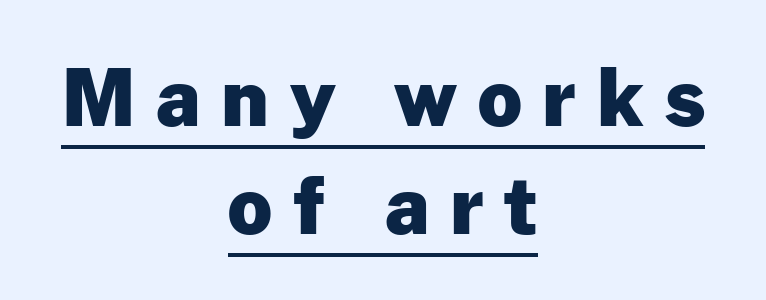
A typesetter would call this leading conventional body-copy spacing. Italic? Not at all — the glyphs are vertical. A student would call this center alignment; a typographer would say set centered. The font family rendered here belongs to the sans-serif group. The rendering uses natural spacing where letterforms have individual widths.
